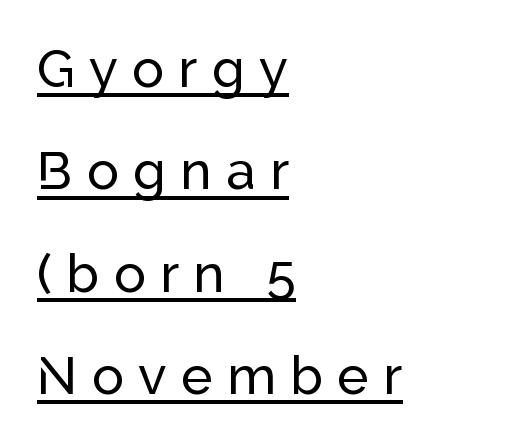
{"serif": "no", "italic": "no", "width": "normal", "stroke_contrast": "low", "x_height": "medium", "monospaced": "no", "underline": "yes", "align": "left", "line_spacing": "loose", "line_spacing_ratio": 1.93, "letter_spacing": "wide", "letter_spacing_em": 0.27, "glyph_px": 53}
